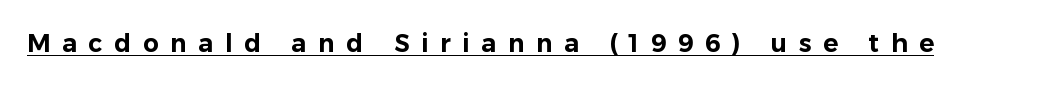
Q: Is the text italic (slanted)? A: No, it is upright.
Q: Is the text underlined? A: Yes.
Q: Is the spacing between letters normal or unusually wide? A: Unusually wide.
